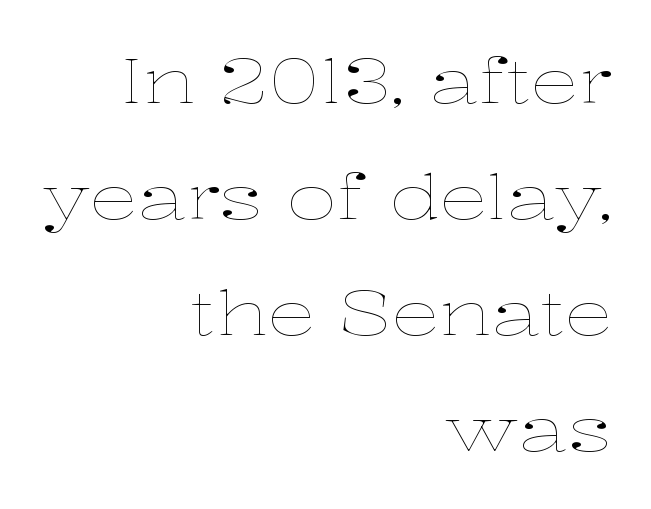
Q: Is the text bold? A: No.
Q: Is the text italic (slanted)? A: No, it is upright.
Q: Is the text underlined? A: No.
Q: How is the paragraph aligned? A: Right-aligned.
Q: Is the spacing between letters normal or unusually wide? A: Normal.
Q: Is the spacing between lines tight, normal or loose? A: Loose.
Q: Width (condensed, normal, or wide)? A: Wide.
Q: Stroke contrast? A: Low.
Q: x-height? A: Medium.
Q: Monospaced? A: No.
